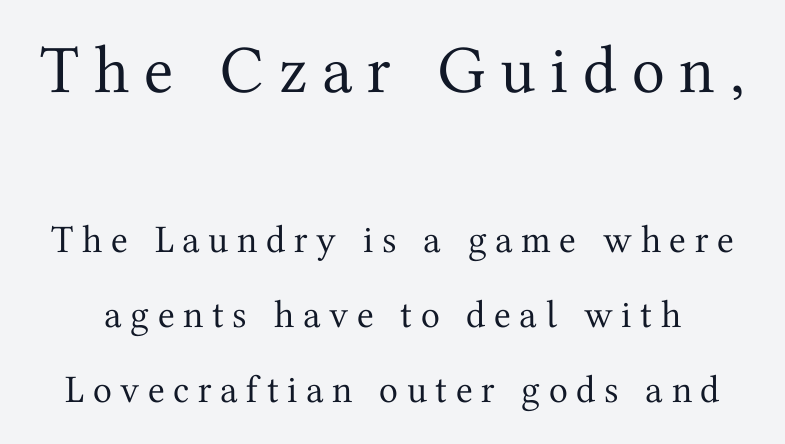
Compared with a typical body face, this is equally light or lighter still. The gap between lines stays unmarked. Character widths vary here, with narrow letters taking less room than wide ones. Caption: expanded tracking, letters set apart. Airy leading.
